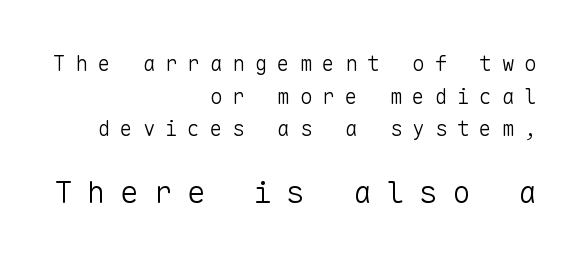
Q: Is the text bold? A: No.
Q: Is the text italic (slanted)? A: No, it is upright.
Q: Is the typeface a serif or a sans-serif typeface? A: Sans-serif.
Q: Is the text underlined? A: No.
Q: How is the paragraph aligned? A: Right-aligned.
Q: Is the spacing between letters normal or unusually wide? A: Unusually wide.
Q: Is the spacing between lines tight, normal or loose? A: Normal.
Q: Which block of text is set in a larger size, the first (top) or the second (bottom)? A: The second (bottom) one.
Q: Width (condensed, normal, or wide)? A: Normal.
Q: Stroke contrast? A: Low.
Q: x-height? A: Medium.
Q: Monospaced? A: Yes.
